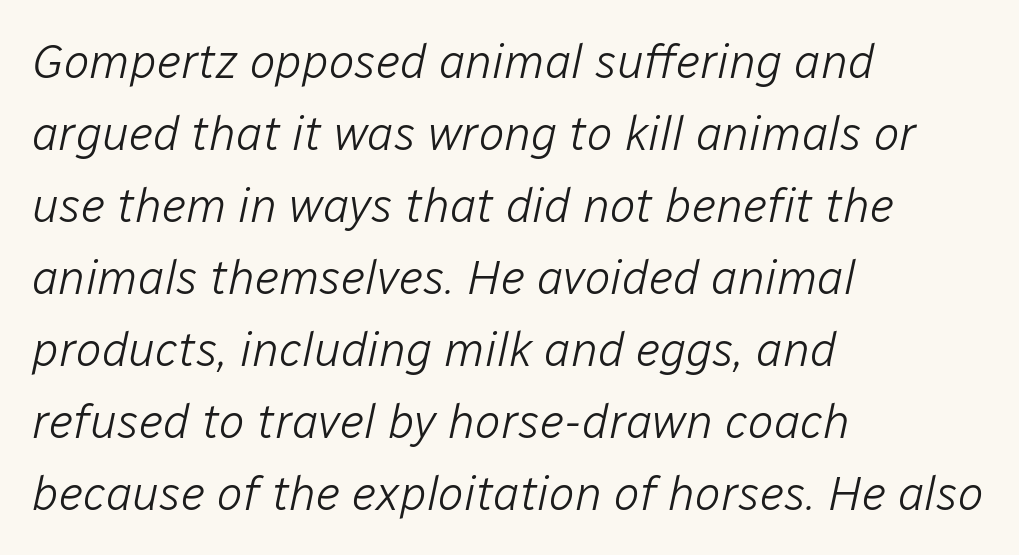
Q: Is the text bold? A: No.
Q: Is the text italic (slanted)? A: Yes, it leans right by about 12 degrees.
Q: Is the text underlined? A: No.
Q: How is the paragraph aligned? A: Left-aligned.
Q: Is the spacing between letters normal or unusually wide? A: Normal.
Q: Is the spacing between lines tight, normal or loose? A: Normal.
Q: Width (condensed, normal, or wide)? A: Normal.
Q: Stroke contrast? A: Low.
Q: x-height? A: Medium.
Q: Monospaced? A: No.
